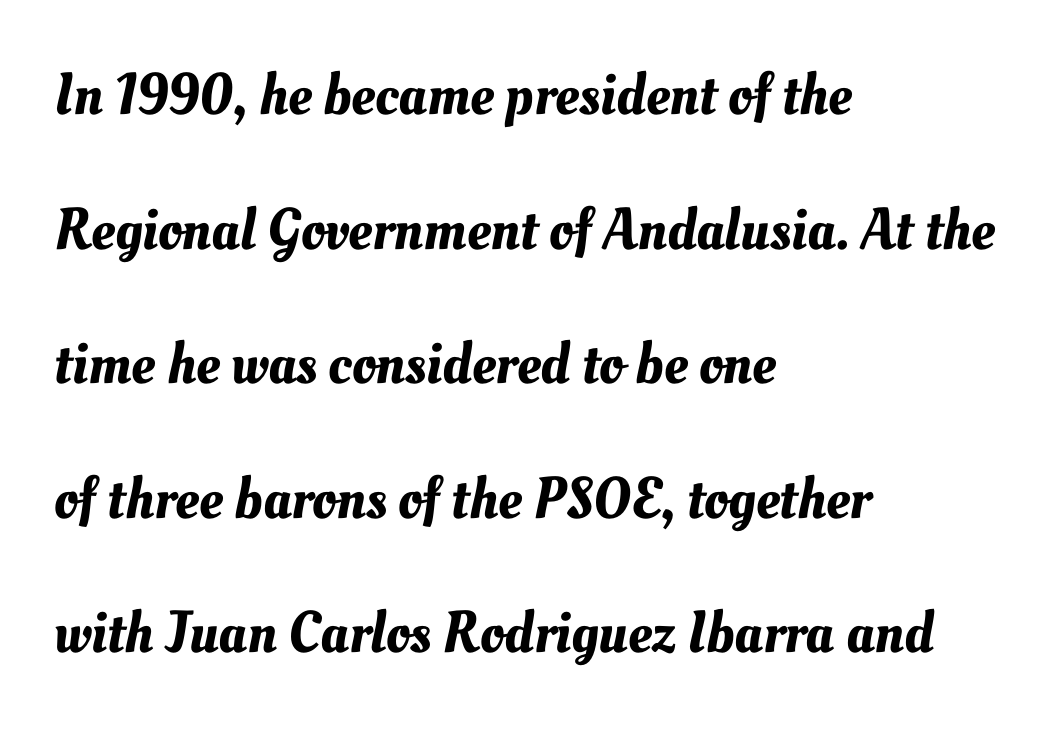
Q: Is the text underlined? A: No.
Q: How is the paragraph aligned? A: Left-aligned.
Q: Is the spacing between letters normal or unusually wide? A: Normal.
Q: Is the spacing between lines tight, normal or loose? A: Loose.
Q: Width (condensed, normal, or wide)? A: Normal.
Q: Stroke contrast? A: Medium.
Q: x-height? A: Small.
Q: Monospaced? A: No.
